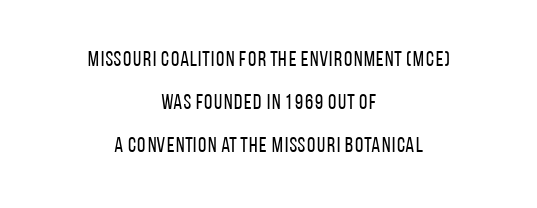
No italicization has been applied; the sample stays upright. Regarding leading, the lines here are spaced well apart. Nobody drew a line under any word here. Tracking here is standard; glyphs follow each other at the usual distance. The compositor balanced each line on the midline.
